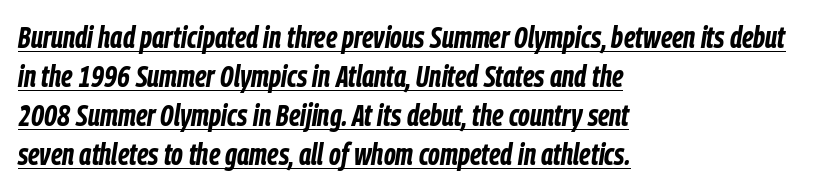
The image shows 30 px bold, condensed type, italic (leaning right); set left-aligned, normal line spacing (1.3x), normal letter spacing, underlined; low stroke contrast and a medium x-height.
